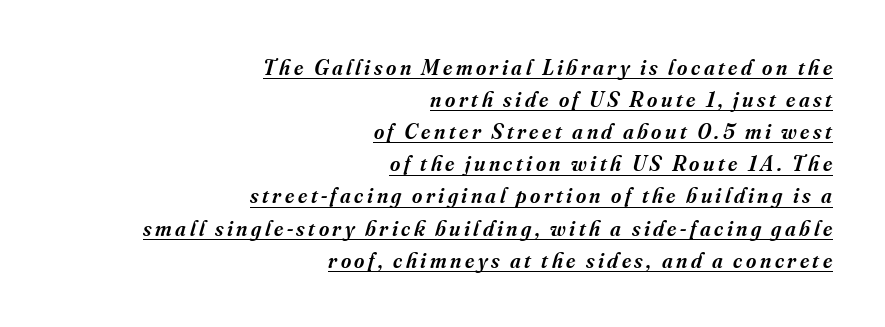
A typesetter would call this leading conventional body-copy spacing. Alignment: flush right. The lettering tilts uniformly, giving the passage an italic look. The sample has been set in demibold, a notch under bold. Does a line run under the words? Yes, clearly.
